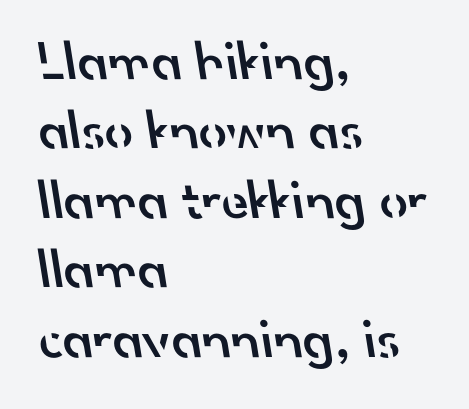
A somewhat darkened texture: the type is semibold rather than bold. Short and long lines alike share a common starting point at left. Do the characters align in a grid? No, the font is proportional. Plain, unruled lines of type.
